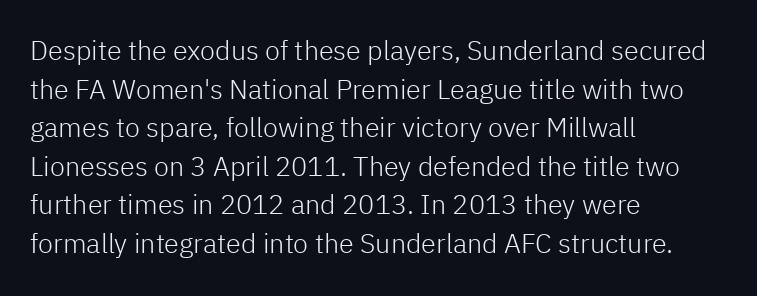
Q: Is the text bold? A: No.
Q: Is the text italic (slanted)? A: No, it is upright.
Q: Is the text underlined? A: No.
Q: How is the paragraph aligned? A: Left-aligned.
Q: Is the spacing between letters normal or unusually wide? A: Normal.
Q: Is the spacing between lines tight, normal or loose? A: Normal.
